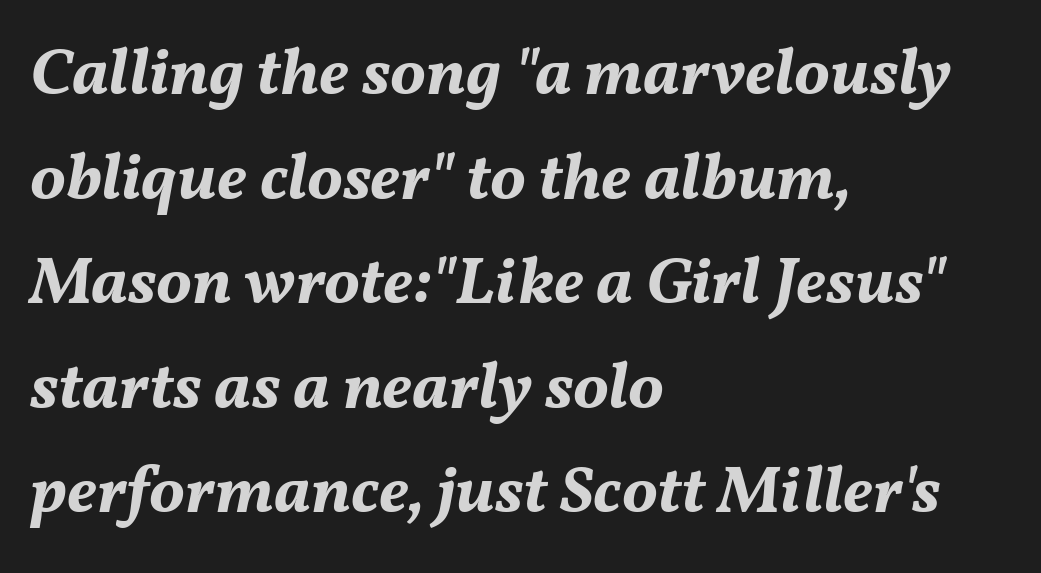
The image shows 67 px bold type, italic (leaning right); set left-aligned, normal line spacing (1.56x), normal letter spacing, not underlined; medium stroke contrast and a medium x-height.
